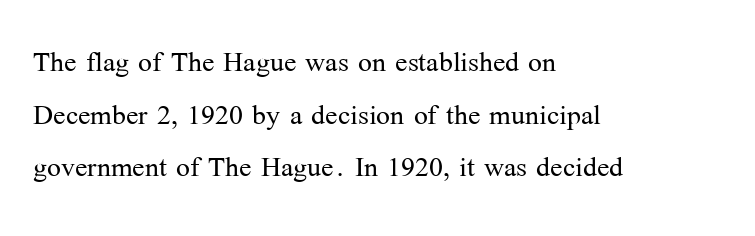
Italic: no, the glyphs are upright roman. Underlining? Definitely not there. Does the leading feel generous? No, just average. Stems here are at most as thick as an everyday book face. The setting favours the left margin, as ordinary paragraphs usually do.
